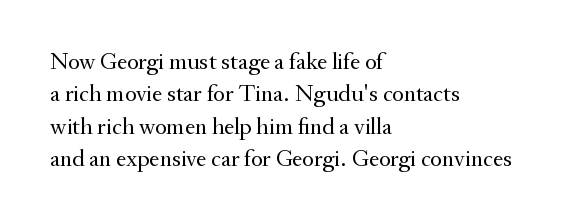
The typesetter chose a ragged-right arrangement here. In terms of letterspacing, this is plain default setting. Descenders hang freely into open space. A typesetter would call this leading conventional body-copy spacing. Stems and bowls with no extra thickness — not bold.
